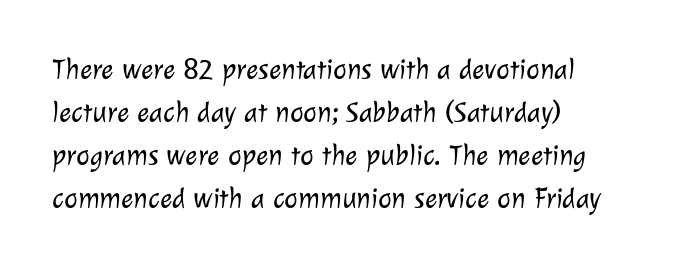
Q: Is the text bold? A: No.
Q: Is the typeface a serif or a sans-serif typeface? A: Sans-serif.
Q: Is the text underlined? A: No.
Q: How is the paragraph aligned? A: Left-aligned.
Q: Is the spacing between letters normal or unusually wide? A: Normal.
Q: Is the spacing between lines tight, normal or loose? A: Normal.
Q: Width (condensed, normal, or wide)? A: Normal.
Q: Stroke contrast? A: Low.
Q: x-height? A: Medium.
Q: Monospaced? A: No.
